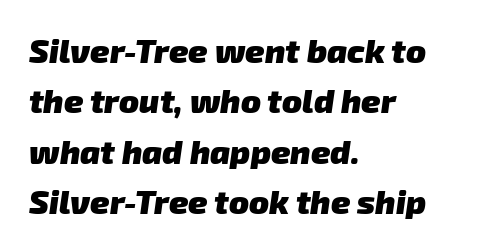
Q: Is the text bold? A: Yes.
Q: Is the typeface a serif or a sans-serif typeface? A: Sans-serif.
Q: Is the text underlined? A: No.
Q: How is the paragraph aligned? A: Left-aligned.
Q: Is the spacing between letters normal or unusually wide? A: Normal.
Q: Is the spacing between lines tight, normal or loose? A: Normal.
Q: Width (condensed, normal, or wide)? A: Normal.
Q: Stroke contrast? A: Low.
Q: x-height? A: Medium.
Q: Monospaced? A: No.
